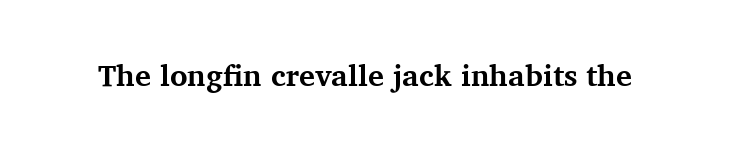
Q: Is the text bold? A: Yes.
Q: Is the text italic (slanted)? A: No, it is upright.
Q: Is the typeface a serif or a sans-serif typeface? A: Serif.
Q: Is the text underlined? A: No.
Q: Is the spacing between letters normal or unusually wide? A: Normal.
Q: Width (condensed, normal, or wide)? A: Normal.
Q: Stroke contrast? A: Medium.
Q: x-height? A: Medium.
Q: Monospaced? A: No.
